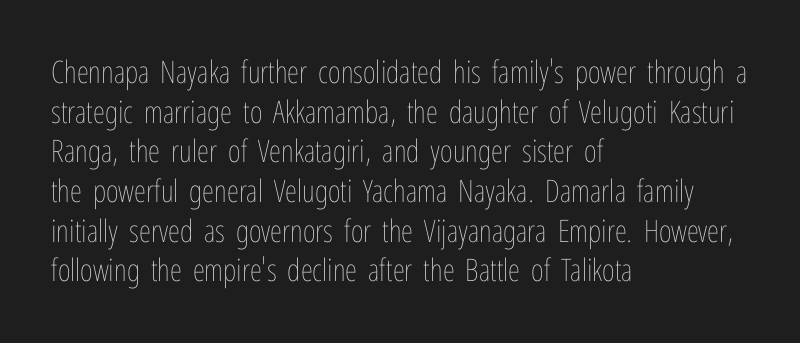
The image shows 31 px thin, condensed type, upright; set left-aligned, normal line spacing (1.28x), normal letter spacing, not underlined; low stroke contrast and a medium x-height.
